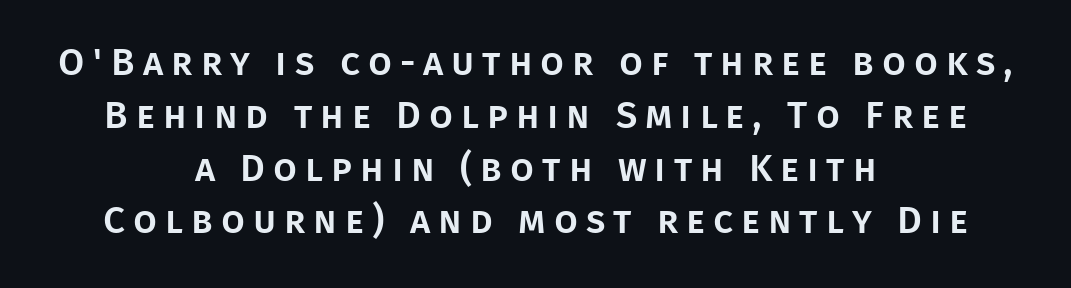
{"serif": "no", "italic": "no", "width": "normal", "stroke_contrast": "low", "x_height": "large", "monospaced": "no", "underline": "no", "align": "center", "line_spacing": "normal", "line_spacing_ratio": 1.39, "letter_spacing": "wide", "letter_spacing_em": 0.21, "glyph_px": 38}
